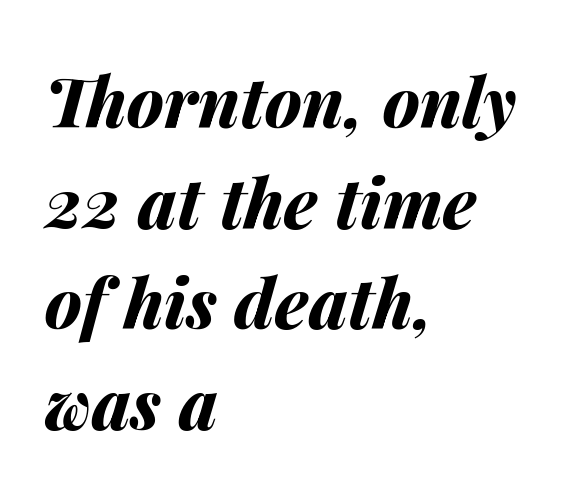
Varying glyph widths throughout — classic text-font behaviour. The characters look thick and weighty, a clear bold. Left-aligned paragraph, ragged on the right. Here the glyphs are tracked normally, forming tight word shapes. The string is rendered with underlining switched off. The specimen reads as italic at a glance.
